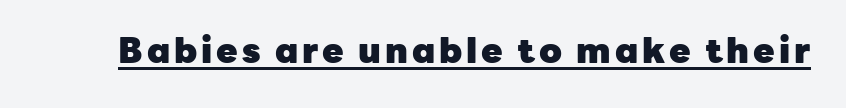
The type sits square on the baseline with zero lean. The sample's only ornament is a line tracing under the words. Is this a sans? Yes — the strokes have no serifs. The characters look thick and weighty, a clear bold. These lines are rendered in a variable-pitch font.
